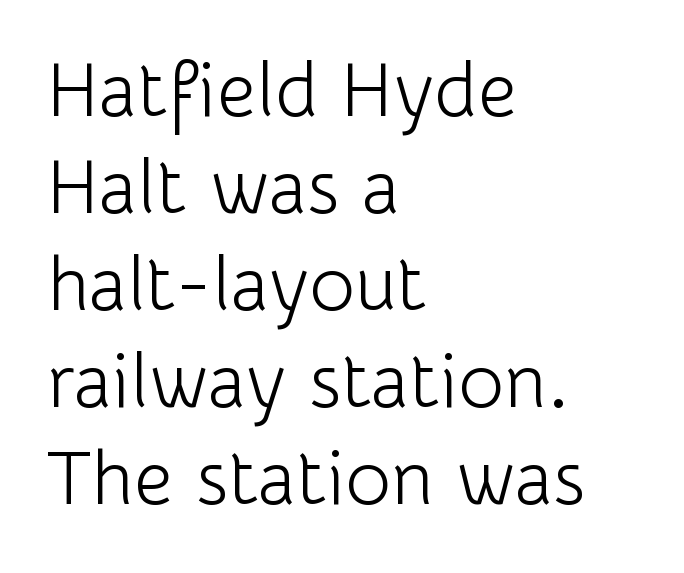
{"serif": "no", "italic": "no", "bold": "no", "weight": "light", "width": "normal", "stroke_contrast": "low", "x_height": "medium", "monospaced": "no", "underline": "no", "align": "left", "line_spacing": "normal", "line_spacing_ratio": 1.26, "letter_spacing": "normal", "letter_spacing_em": 0.0, "glyph_px": 77}
